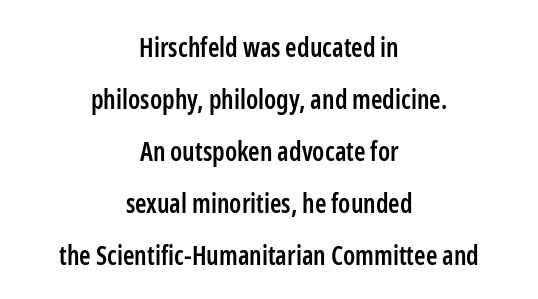
{"italic": "no", "bold": "semi", "underline": "no", "align": "center", "line_spacing": "loose", "line_spacing_ratio": 2.0, "letter_spacing": "normal", "letter_spacing_em": 0.0, "glyph_px": 26}
